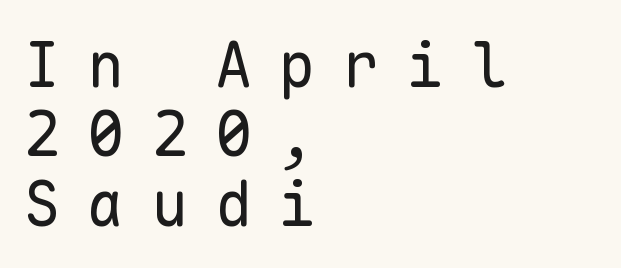
{"serif": "no", "italic": "no", "bold": "no", "weight": "regular", "width": "normal", "stroke_contrast": "low", "x_height": "medium", "monospaced": "yes", "underline": "no", "align": "left", "line_spacing": "tight", "line_spacing_ratio": 1.12, "letter_spacing": "wide", "letter_spacing_em": 0.43, "glyph_px": 62}
